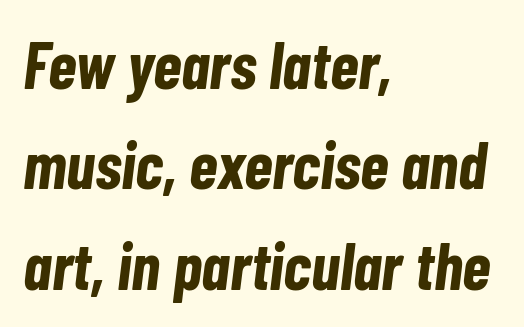
Students, note that the glyphs here touch the page at normal intervals. A full-strength bold gives these letters their thick strokes. This sample has the flowing, uneven cadence of proportional lettering. A typesetter would call this leading conventional body-copy spacing. Left-aligned paragraph, ragged on the right. When letters slant like this, we call the style italic.
